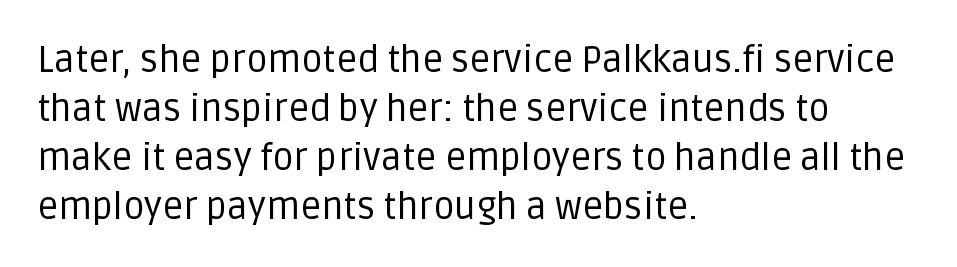
The image shows 37 px regular-weight sans-serif type, upright; set left-aligned, normal line spacing (1.32x), normal letter spacing, not underlined; low stroke contrast and a large x-height.
